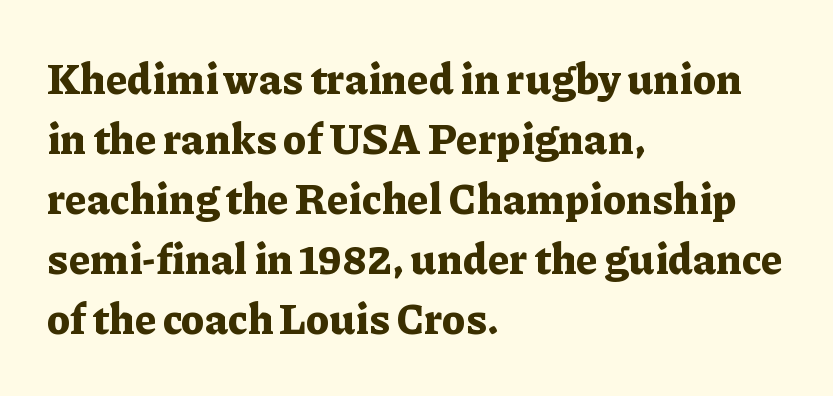
The image shows 42 px bold serif type, upright; set left-aligned, normal line spacing (1.43x), normal letter spacing, not underlined; low stroke contrast and a medium x-height.
